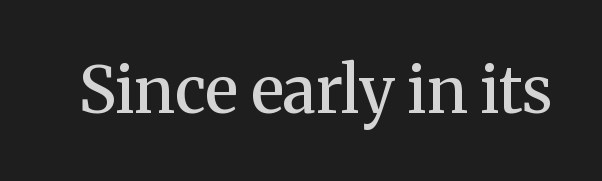
{"serif": "yes", "italic": "no", "bold": "semi", "weight": "semibold", "width": "normal", "stroke_contrast": "medium", "x_height": "medium", "monospaced": "no", "underline": "no", "letter_spacing": "normal", "letter_spacing_em": 0.0, "glyph_px": 64}
